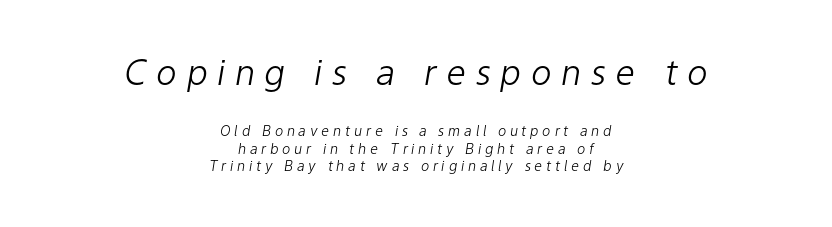
Inter-character spacing is expanded well beyond the font's built-in metrics. Unbolded letterforms with no extra heft. Both edges are ragged and mirror each other, which tells us the setting is centered. Looks like regular typesetting: each glyph gets only the width it needs. The upper block of text is set noticeably larger than the block beneath it.
